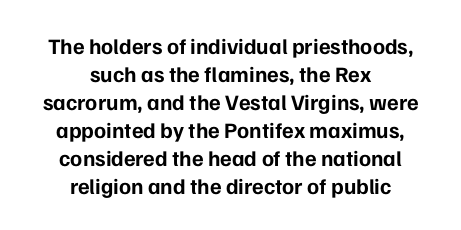
The image shows 22 px bold type, upright; set centered, normal line spacing (1.27x), normal letter spacing, not underlined.
